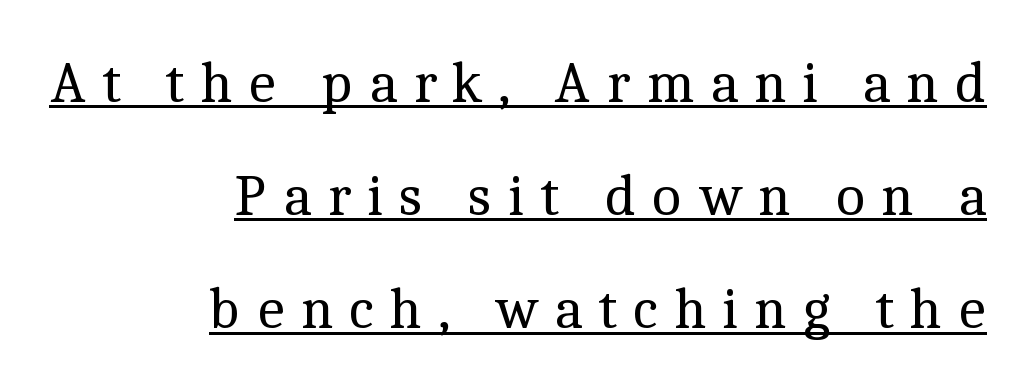
{"serif": "yes", "italic": "no", "bold": "no", "weight": "regular", "width": "normal", "x_height": "medium", "monospaced": "no", "underline": "yes", "align": "right", "line_spacing": "loose", "line_spacing_ratio": 1.95, "letter_spacing": "wide", "letter_spacing_em": 0.27, "glyph_px": 58}
